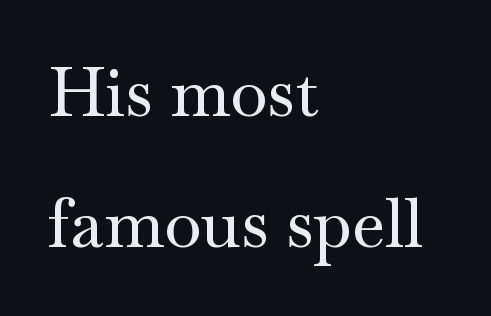
Successive baselines arrive slowly, with a big drop between each. Teacher's note: observe the even left margin — that is flush-left alignment. Note the varied advance widths — an 'i' is clearly narrower than an 'm'. The area under the type is left untouched. It's the straight-up-and-down kind of type.
